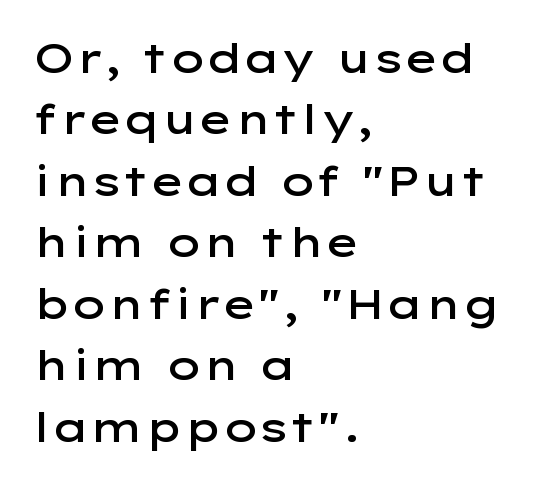
Q: Is the text bold? A: Semi-bold.
Q: Is the text italic (slanted)? A: No, it is upright.
Q: Is the typeface a serif or a sans-serif typeface? A: Sans-serif.
Q: Is the text underlined? A: No.
Q: How is the paragraph aligned? A: Left-aligned.
Q: Is the spacing between letters normal or unusually wide? A: Normal.
Q: Is the spacing between lines tight, normal or loose? A: Normal.
Q: Width (condensed, normal, or wide)? A: Wide.
Q: Stroke contrast? A: Low.
Q: x-height? A: Medium.
Q: Monospaced? A: No.
